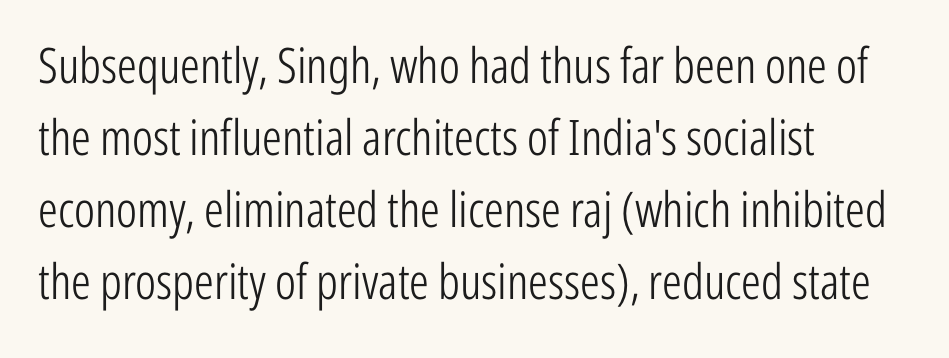
{"serif": "no", "italic": "no", "bold": "no", "weight": "light", "width": "condensed", "stroke_contrast": "low", "x_height": "medium", "monospaced": "no", "underline": "no", "align": "left", "line_spacing": "normal", "line_spacing_ratio": 1.47, "letter_spacing": "normal", "letter_spacing_em": 0.0, "glyph_px": 49}
